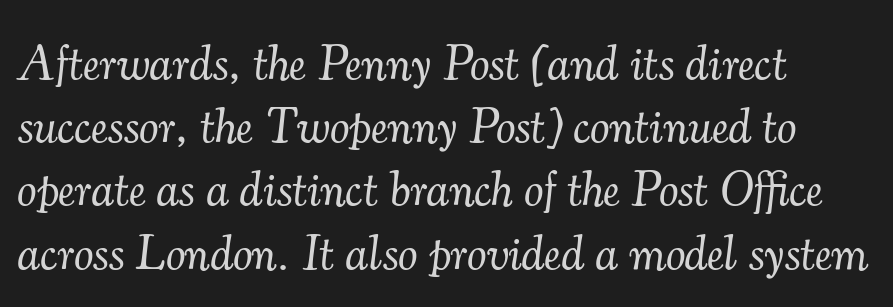
{"serif": "yes", "italic": "yes", "lean": "right", "slant_degrees": 7, "bold": "no", "weight": "light", "width": "normal", "stroke_contrast": "medium", "x_height": "small", "monospaced": "no", "underline": "no", "align": "left", "line_spacing": "normal", "line_spacing_ratio": 1.29, "letter_spacing": "normal", "letter_spacing_em": 0.0, "glyph_px": 49}
